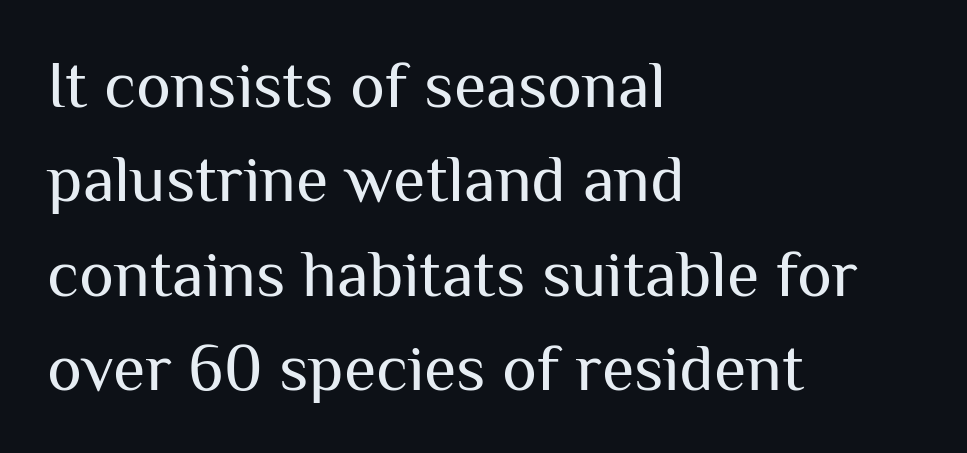
The image shows 66 px regular-weight sans-serif type, upright; set left-aligned, normal line spacing (1.43x), normal letter spacing, not underlined; medium stroke contrast and a medium x-height.
